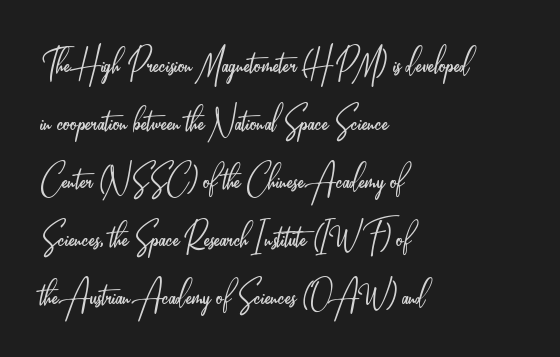
{"serif": "no", "bold": "no", "weight": "light", "width": "condensed", "stroke_contrast": "low", "x_height": "small", "monospaced": "no", "underline": "no", "align": "left", "line_spacing": "normal", "line_spacing_ratio": 1.35, "letter_spacing": "normal", "letter_spacing_em": 0.0, "glyph_px": 43}
